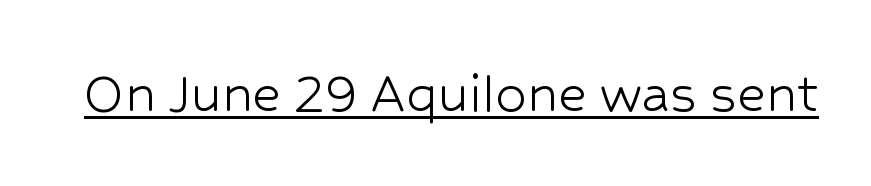
Q: Is the text bold? A: No.
Q: Is the text italic (slanted)? A: No, it is upright.
Q: Is the typeface a serif or a sans-serif typeface? A: Sans-serif.
Q: Is the text underlined? A: Yes.
Q: Is the spacing between letters normal or unusually wide? A: Normal.
Q: Width (condensed, normal, or wide)? A: Normal.
Q: Stroke contrast? A: Low.
Q: x-height? A: Medium.
Q: Monospaced? A: No.
